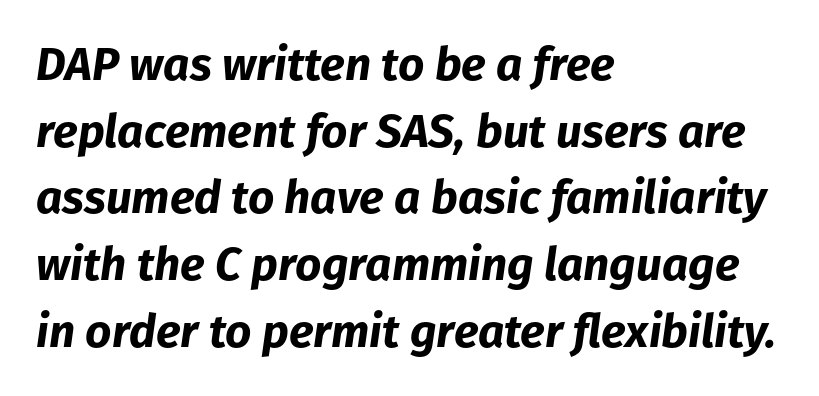
The image shows 46 px bold type, italic (leaning right); set left-aligned, normal line spacing (1.45x), normal letter spacing, not underlined; low stroke contrast and a medium x-height.
